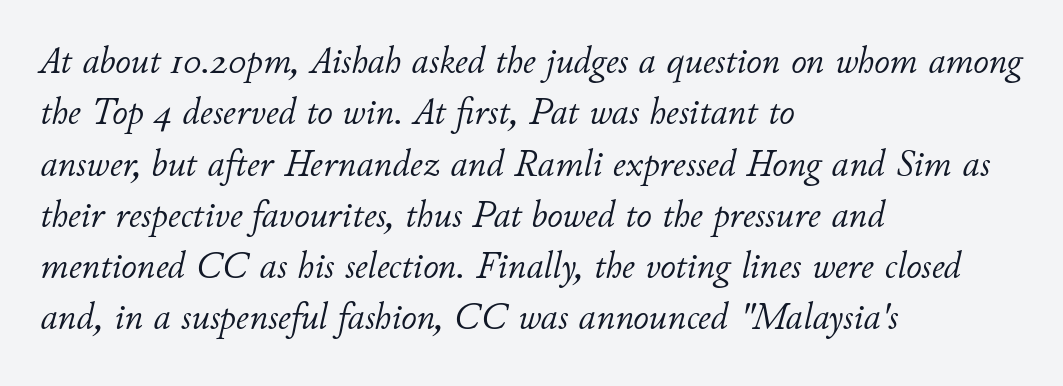
{"italic": "yes", "lean": "right", "slant_degrees": 11, "bold": "no", "weight": "light", "width": "normal", "stroke_contrast": "low", "x_height": "small", "monospaced": "no", "underline": "no", "align": "left", "line_spacing": "normal", "line_spacing_ratio": 1.35, "letter_spacing": "normal", "letter_spacing_em": 0.0, "glyph_px": 38}
